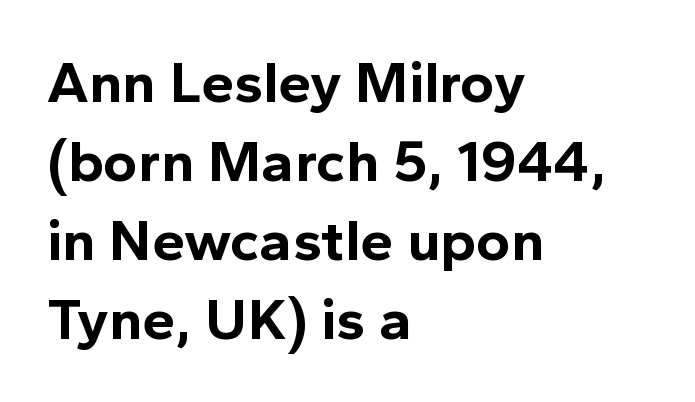
Q: Is the text bold? A: Yes.
Q: Is the text italic (slanted)? A: No, it is upright.
Q: Is the typeface a serif or a sans-serif typeface? A: Sans-serif.
Q: Is the text underlined? A: No.
Q: How is the paragraph aligned? A: Left-aligned.
Q: Is the spacing between letters normal or unusually wide? A: Normal.
Q: Is the spacing between lines tight, normal or loose? A: Normal.
Q: Width (condensed, normal, or wide)? A: Normal.
Q: x-height? A: Medium.
Q: Monospaced? A: No.
